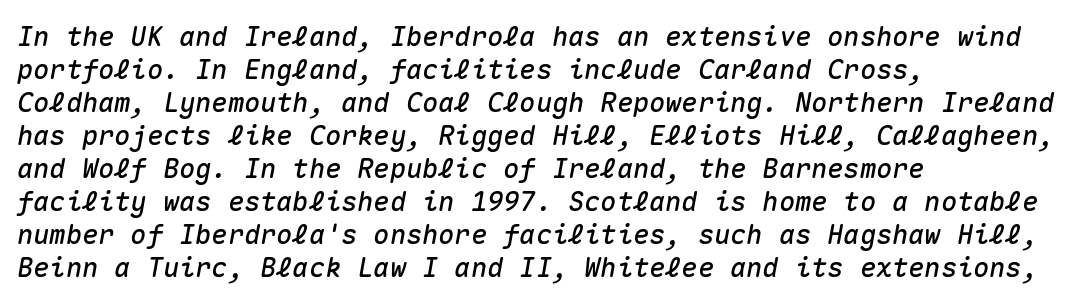
The typography opts for an oblique posture over an upright one. Where is the straight margin? On the left. Caption: standard tracking, unaltered. Unmarked baselines from the first word to the last.
